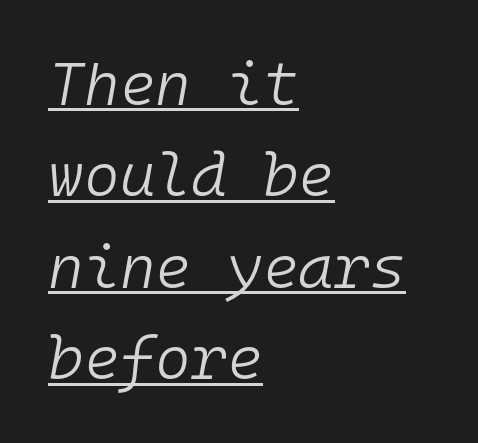
{"italic": "yes", "lean": "right", "slant_degrees": 10, "bold": "no", "weight": "light", "width": "normal", "stroke_contrast": "low", "x_height": "medium", "monospaced": "yes", "underline": "yes", "align": "left", "line_spacing": "normal", "line_spacing_ratio": 1.5, "letter_spacing": "normal", "letter_spacing_em": 0.0, "glyph_px": 61}
